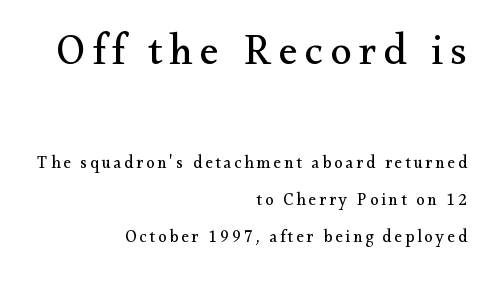
Serifs: yes, visible at the terminals of the letterforms. No letter is thick-stroked: the sample isn't bold. In this sample the first text group is rendered at the bigger scale. Any mark beneath the type? The region is blank.
